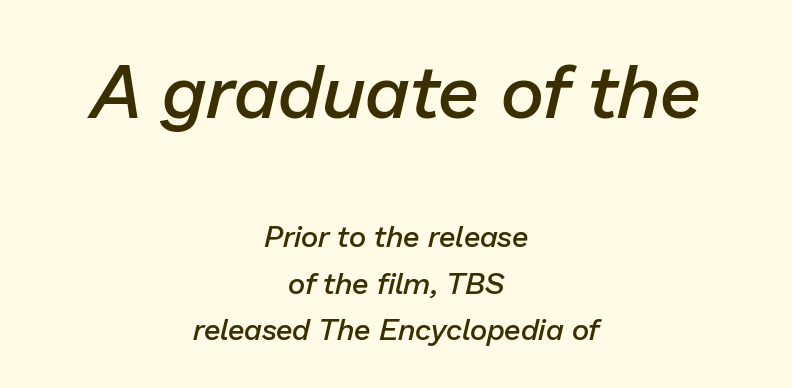
Nothing unusual about the tracking: characters are spaced as the font intends. You could not count columns in this text — the font is proportionally spaced. Whoever set this chose a conventional vertical rhythm. Set as a demibold, roughly 600 on the weight scale.
